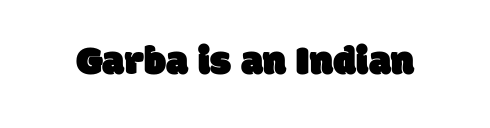
To sum up the face: it is a sans, with no serifs. Nothing unusual about the tracking: characters are spaced as the font intends. The foot of each line stays bare and open. The rendering uses natural spacing where letterforms have individual widths.
